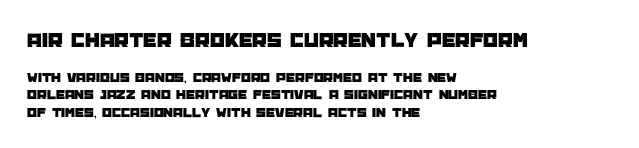
Q: Is the text italic (slanted)? A: No, it is upright.
Q: Is the text underlined? A: No.
Q: How is the paragraph aligned? A: Left-aligned.
Q: Is the spacing between letters normal or unusually wide? A: Normal.
Q: Which block of text is set in a larger size, the first (top) or the second (bottom)? A: The first (top) one.
